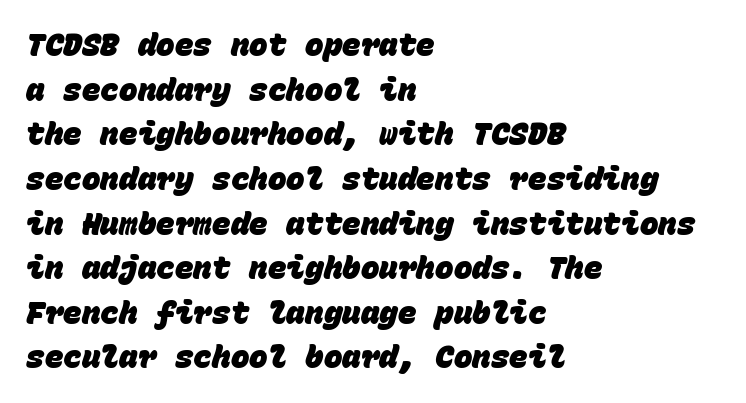
The line-height multiplier appears to be the usual default. Standard letterfit; no display-style spreading of the glyphs. The ragged edge is on the right, which tells us the setting is flush left. Do the characters align in a grid? Yes, the font is monospaced.
